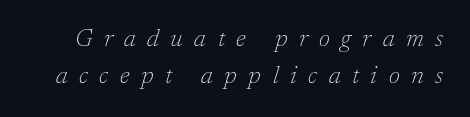
{"italic": "yes", "lean": "right", "slant_degrees": 17, "bold": "no", "underline": "no", "line_spacing": "normal", "line_spacing_ratio": 1.48, "letter_spacing": "wide", "letter_spacing_em": 0.46, "glyph_px": 25}
